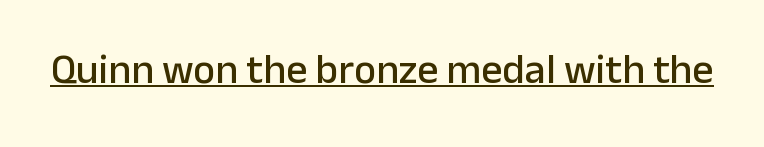
Decoration check: the copy is underlined. Tracking value appears to be zero — textbook default spacing. This sample has the flowing, uneven cadence of proportional lettering. It's the straight-up-and-down kind of type. The letters carry no serifs — their stems end cleanly without finishing strokes.
